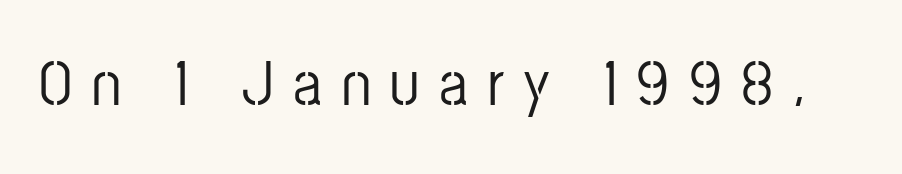
Q: Is the text italic (slanted)? A: No, it is upright.
Q: Is the typeface a serif or a sans-serif typeface? A: Sans-serif.
Q: Is the text underlined? A: No.
Q: Is the spacing between letters normal or unusually wide? A: Unusually wide.
Q: Width (condensed, normal, or wide)? A: Condensed.
Q: Stroke contrast? A: Low.
Q: x-height? A: Medium.
Q: Monospaced? A: No.
